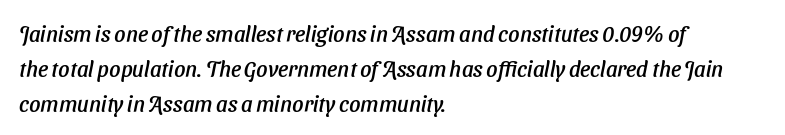
Check under the words: just untouched page. The rendering keeps characters at their native spacing. Successive baselines arrive at the customary interval. The typesetter chose a ragged-right arrangement here.
